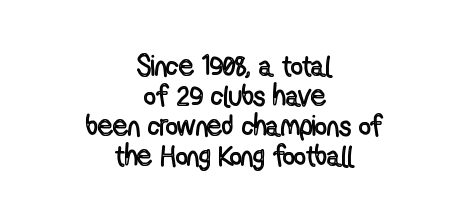
Alignment: centered. Is there any slant? The stems are plumb. The rendering keeps characters at their native spacing. The line-height multiplier appears low, near solid setting. The gap between lines stays unmarked.
